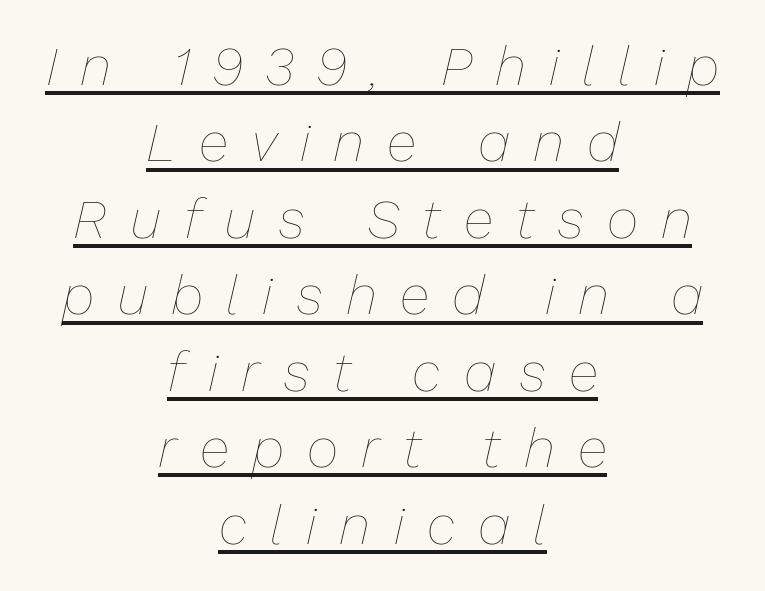
The image shows 55 px thin type, italic (leaning right); set centered, normal line spacing (1.39x), unusually wide letter spacing (+0.42 em), underlined; low stroke contrast and a medium x-height.
